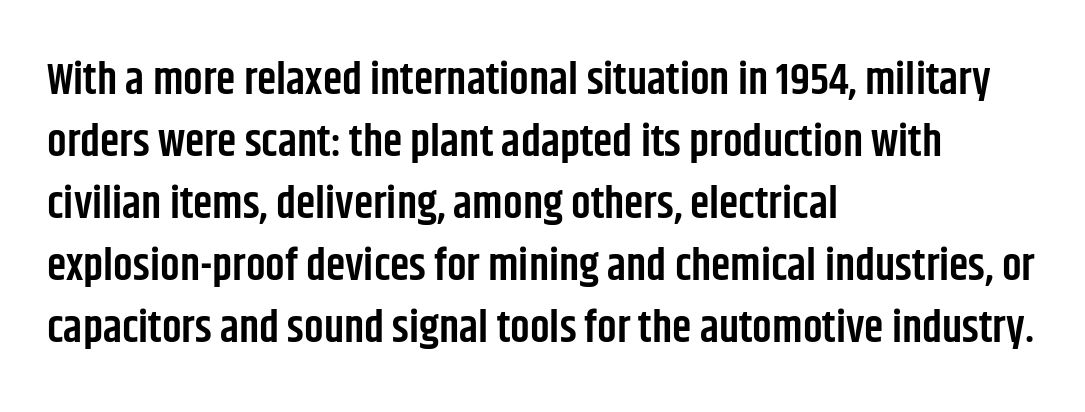
The image shows 44 px semibold, condensed sans-serif type, upright; set left-aligned, normal line spacing (1.41x), normal letter spacing, not underlined; low stroke contrast and a large x-height.
